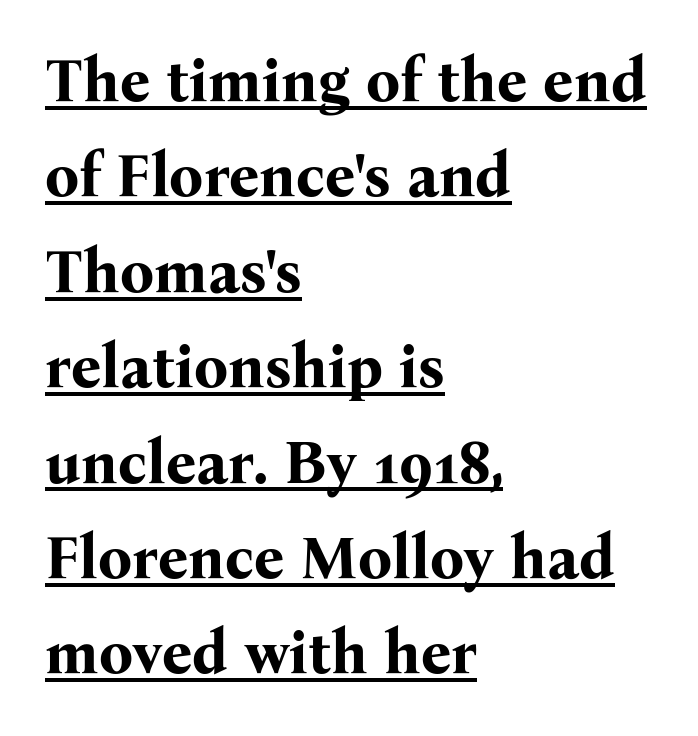
{"serif": "yes", "italic": "no", "bold": "yes", "weight": "bold", "width": "normal", "stroke_contrast": "medium", "x_height": "medium", "monospaced": "no", "underline": "yes", "align": "left", "line_spacing": "normal", "line_spacing_ratio": 1.59, "letter_spacing": "normal", "letter_spacing_em": 0.0, "glyph_px": 60}
